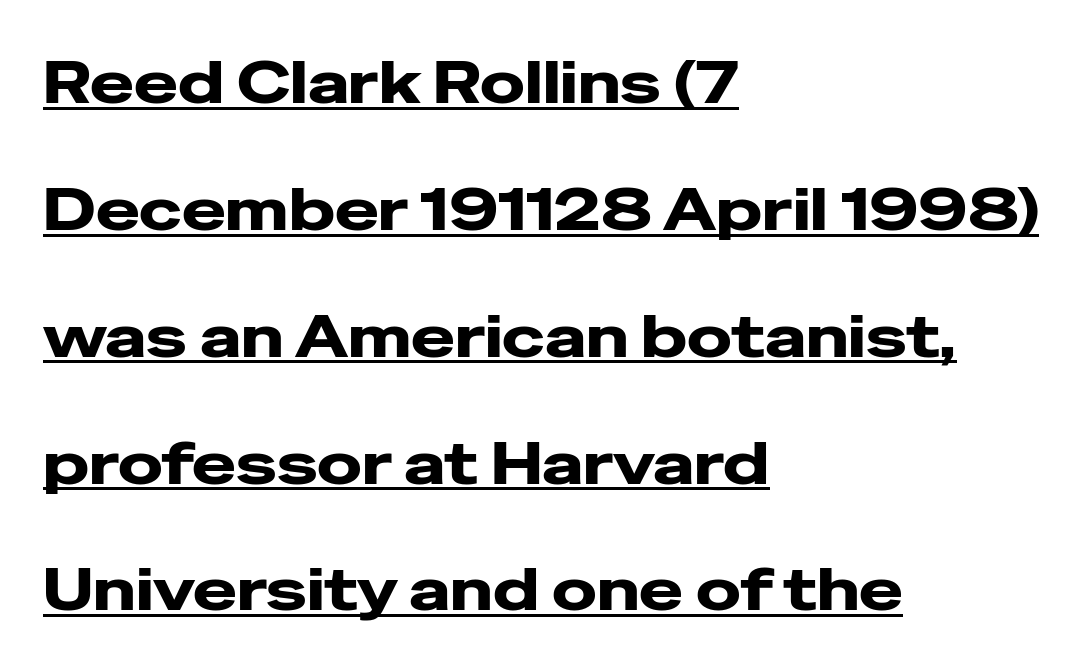
Q: Is the text bold? A: Yes.
Q: Is the text italic (slanted)? A: No, it is upright.
Q: Is the typeface a serif or a sans-serif typeface? A: Sans-serif.
Q: Is the text underlined? A: Yes.
Q: How is the paragraph aligned? A: Left-aligned.
Q: Is the spacing between letters normal or unusually wide? A: Normal.
Q: Is the spacing between lines tight, normal or loose? A: Loose.
Q: Width (condensed, normal, or wide)? A: Wide.
Q: Stroke contrast? A: Low.
Q: x-height? A: Medium.
Q: Monospaced? A: No.
